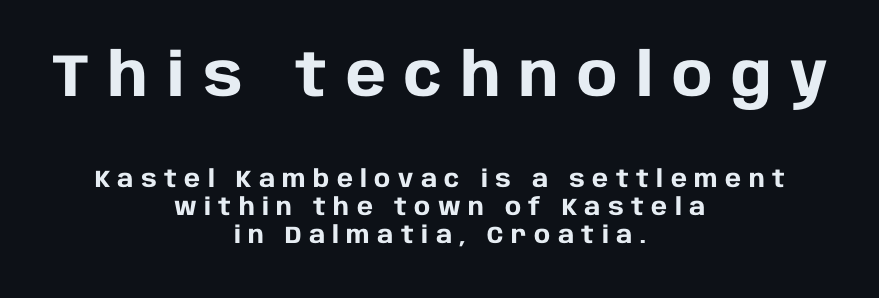
Heavy-handed strokes throughout: this text is bold. Just letters on the line, the space beneath them empty. Scale decreases going downward across the two blocks. Reading down the block, each line starts at a different indent, mirrored at its end. Ascenders rise straight up at ninety degrees.
